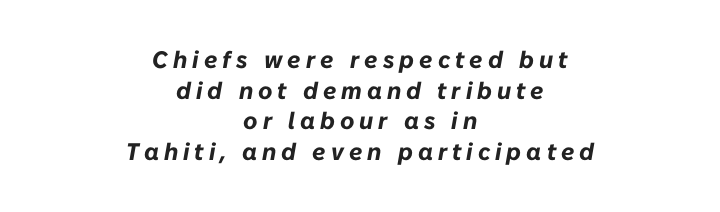
The image shows 24 px bold type, italic (leaning right); set centered, normal line spacing (1.28x), unusually wide letter spacing (+0.21 em), not underlined.
